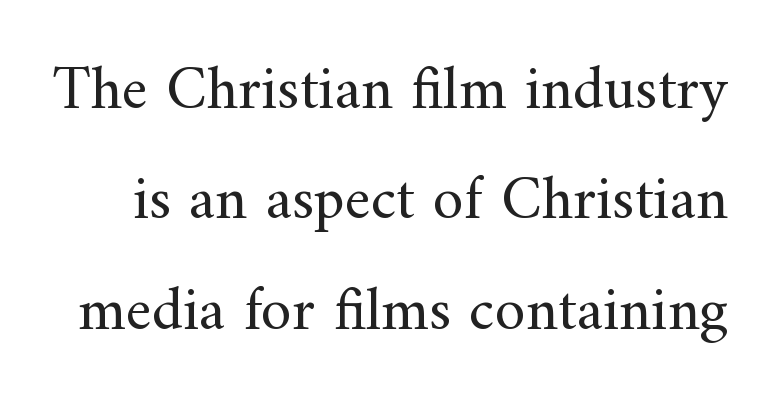
Q: Is the text bold? A: No.
Q: Is the text italic (slanted)? A: No, it is upright.
Q: Is the typeface a serif or a sans-serif typeface? A: Serif.
Q: Is the text underlined? A: No.
Q: Is the spacing between letters normal or unusually wide? A: Normal.
Q: Width (condensed, normal, or wide)? A: Normal.
Q: Stroke contrast? A: Medium.
Q: x-height? A: Small.
Q: Monospaced? A: No.
